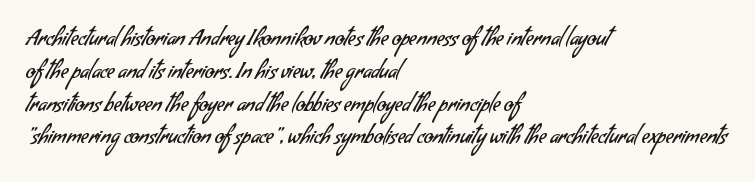
Q: Is the text bold? A: No.
Q: Is the text underlined? A: No.
Q: How is the paragraph aligned? A: Left-aligned.
Q: Is the spacing between letters normal or unusually wide? A: Normal.
Q: Is the spacing between lines tight, normal or loose? A: Normal.
